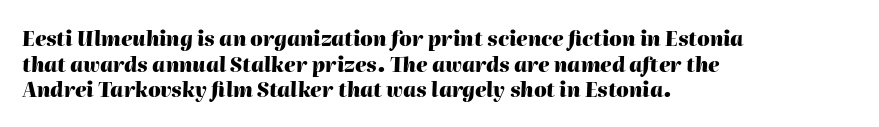
{"italic": "yes", "lean": "right", "slant_degrees": 2, "bold": "yes", "underline": "no", "align": "left", "line_spacing": "normal", "line_spacing_ratio": 1.28, "letter_spacing": "normal", "letter_spacing_em": 0.0, "glyph_px": 20}
